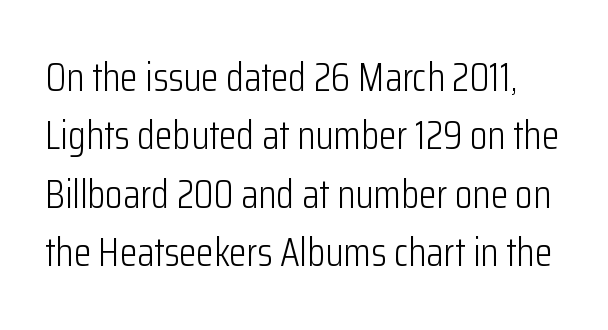
These lines are rendered in a variable-pitch font. Caption: face not bold, strokes unweighted. Students, note that the glyphs here touch the page at normal intervals. The space directly below the letters is spotless. Nothing sits at the stroke ends, so this counts as sans-serif. It's the straight-up-and-down kind of type.
